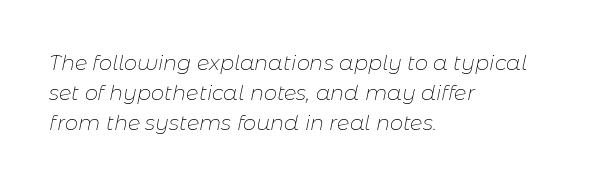
{"italic": "yes", "lean": "right", "slant_degrees": 11, "bold": "no", "underline": "no", "align": "left", "line_spacing": "normal", "line_spacing_ratio": 1.42, "letter_spacing": "normal", "letter_spacing_em": 0.0, "glyph_px": 21}
